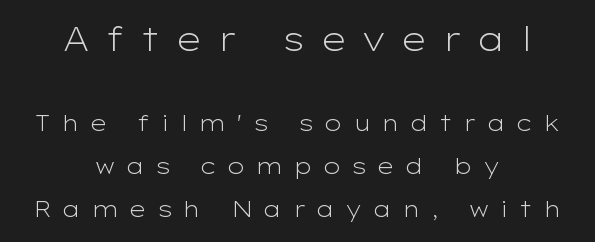
Q: Is the text bold? A: No.
Q: Is the text italic (slanted)? A: No, it is upright.
Q: Is the typeface a serif or a sans-serif typeface? A: Sans-serif.
Q: Is the text underlined? A: No.
Q: How is the paragraph aligned? A: Centered.
Q: Is the spacing between letters normal or unusually wide? A: Unusually wide.
Q: Is the spacing between lines tight, normal or loose? A: Loose.
Q: Which block of text is set in a larger size, the first (top) or the second (bottom)? A: The first (top) one.
Q: Width (condensed, normal, or wide)? A: Wide.
Q: Stroke contrast? A: Low.
Q: x-height? A: Medium.
Q: Monospaced? A: No.
